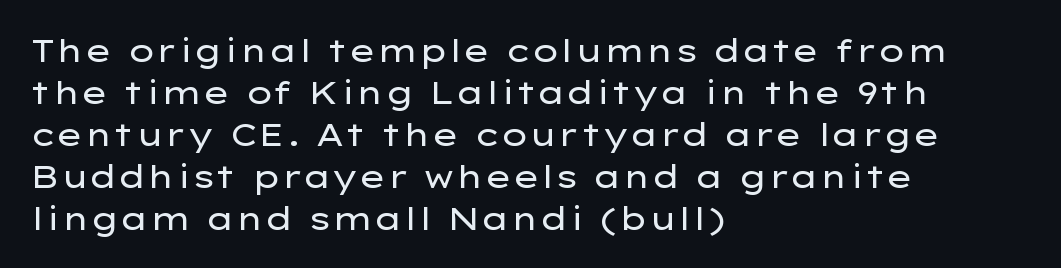
Q: Is the text bold? A: No.
Q: Is the text italic (slanted)? A: No, it is upright.
Q: Is the typeface a serif or a sans-serif typeface? A: Sans-serif.
Q: Is the text underlined? A: No.
Q: How is the paragraph aligned? A: Left-aligned.
Q: Is the spacing between letters normal or unusually wide? A: Normal.
Q: Is the spacing between lines tight, normal or loose? A: Normal.
Q: Width (condensed, normal, or wide)? A: Wide.
Q: Stroke contrast? A: Low.
Q: x-height? A: Medium.
Q: Monospaced? A: No.
